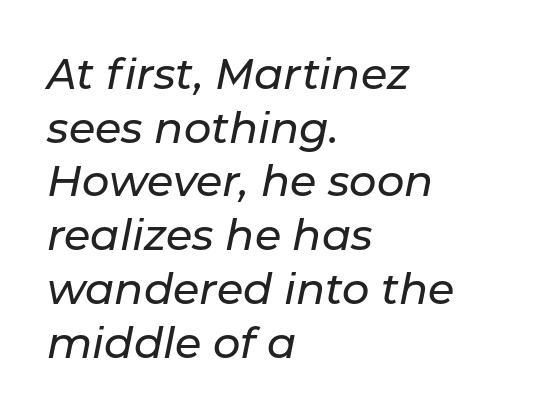
The image shows 43 px text type, italic (leaning right); set left-aligned, normal line spacing (1.25x), normal letter spacing, not underlined; low stroke contrast and a medium x-height.
